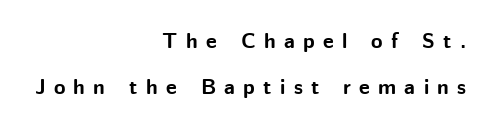
Casual observation: everything's shoved over to the right. Descenders hang freely into open space. The typesetting leans heavy: a genuine bold. Airy leading. The lettering stays uniformly vertical, giving the passage a roman look.
